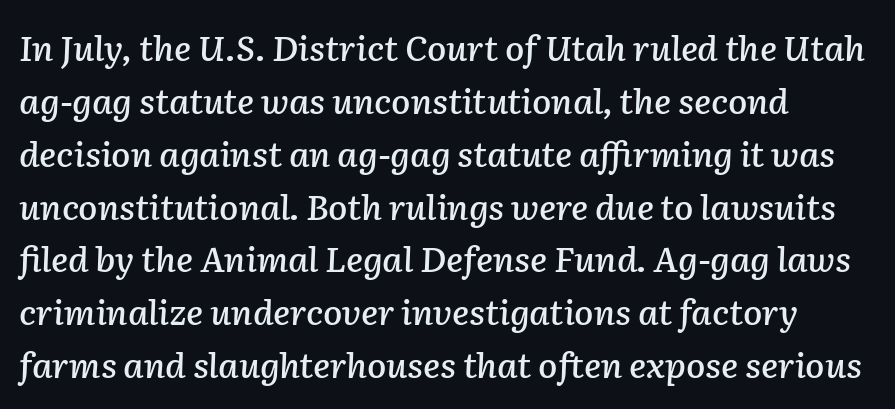
{"italic": "yes", "lean": "right", "slant_degrees": 2, "width": "normal", "stroke_contrast": "low", "x_height": "medium", "monospaced": "no", "underline": "no", "align": "left", "line_spacing": "normal", "line_spacing_ratio": 1.51, "letter_spacing": "normal", "letter_spacing_em": 0.0, "glyph_px": 35}
